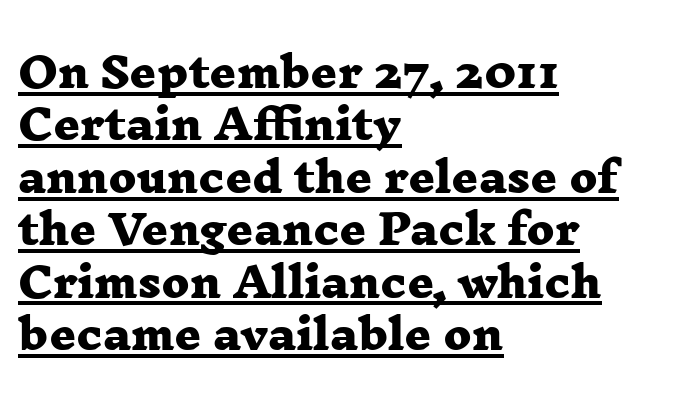
Q: Is the text bold? A: Yes.
Q: Is the typeface a serif or a sans-serif typeface? A: Serif.
Q: Is the text underlined? A: Yes.
Q: How is the paragraph aligned? A: Left-aligned.
Q: Is the spacing between letters normal or unusually wide? A: Normal.
Q: Is the spacing between lines tight, normal or loose? A: Normal.
Q: Width (condensed, normal, or wide)? A: Wide.
Q: Stroke contrast? A: Low.
Q: x-height? A: Medium.
Q: Monospaced? A: No.
